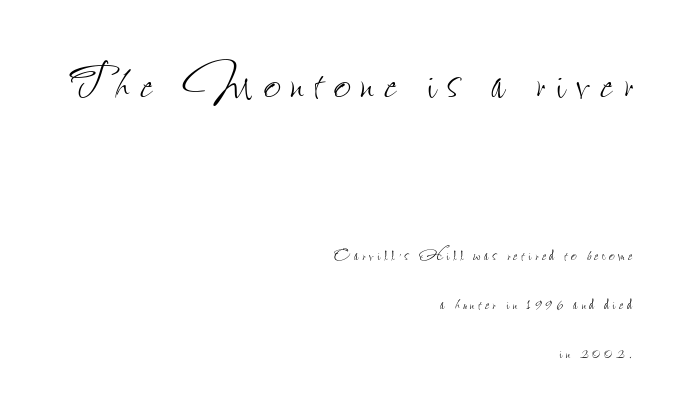
{"bold": "no", "weight": "thin", "width": "condensed", "stroke_contrast": "low", "x_height": "small", "monospaced": "no", "underline": "no", "align": "right", "line_spacing": "loose", "line_spacing_ratio": 2.45, "larger_block": "first", "size_ratio": 3.0, "glyph_px": 60}
